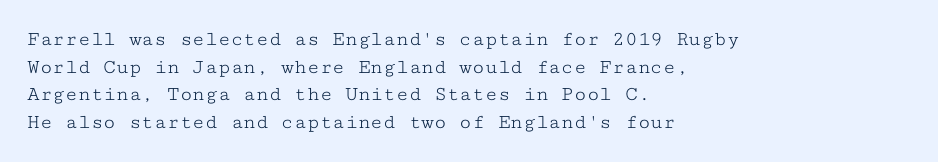
The image shows 21 px text type, upright; set left-aligned, normal line spacing (1.32x), normal letter spacing, not underlined.
